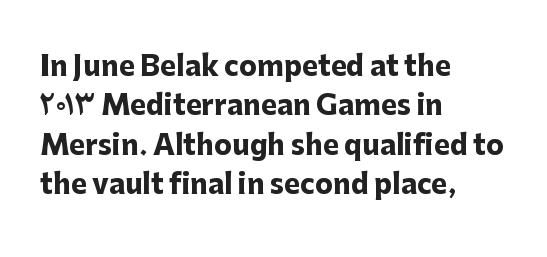
The image shows 27 px bold type, upright; set left-aligned, normal line spacing (1.46x), normal letter spacing, not underlined.
